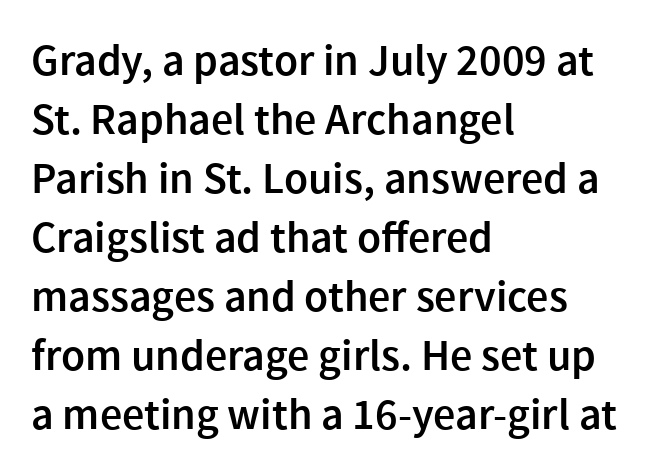
{"serif": "no", "italic": "no", "bold": "semi", "weight": "semibold", "width": "normal", "x_height": "medium", "monospaced": "no", "underline": "no", "align": "left", "line_spacing": "normal", "line_spacing_ratio": 1.34, "letter_spacing": "normal", "letter_spacing_em": 0.0, "glyph_px": 44}
